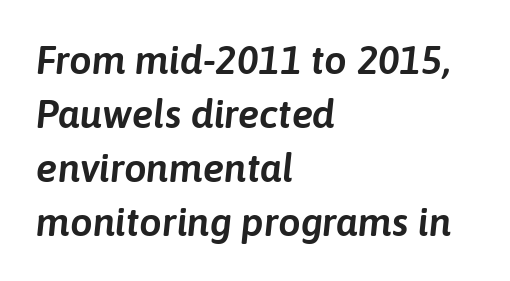
Where is the straight margin? On the left. Leading: standard. Rule under the text: the space is simply empty. You could not count columns in this text — the font is proportionally spaced.
